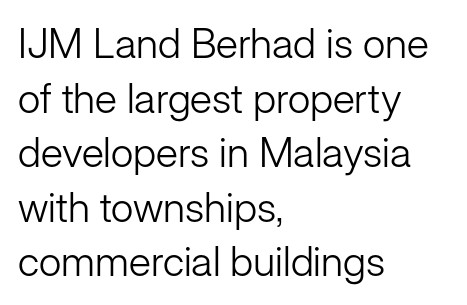
Q: Is the text bold? A: No.
Q: Is the text italic (slanted)? A: No, it is upright.
Q: Is the typeface a serif or a sans-serif typeface? A: Sans-serif.
Q: Is the text underlined? A: No.
Q: How is the paragraph aligned? A: Left-aligned.
Q: Is the spacing between letters normal or unusually wide? A: Normal.
Q: Is the spacing between lines tight, normal or loose? A: Normal.
Q: Width (condensed, normal, or wide)? A: Normal.
Q: Stroke contrast? A: Low.
Q: x-height? A: Medium.
Q: Monospaced? A: No.
